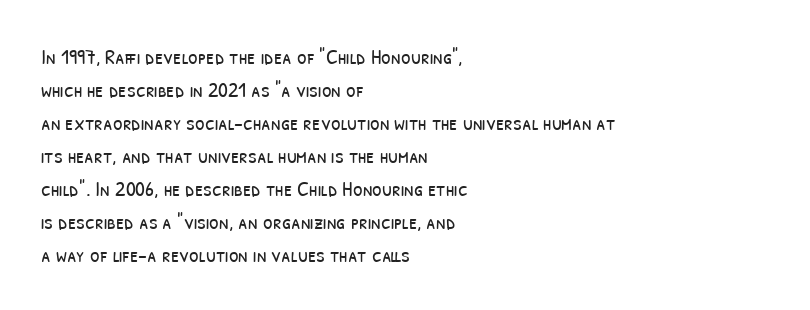
Students, note that the glyphs here touch the page at normal intervals. The lines are quadded left. Weight: not bold — regular or lighter. Vertically, the passage feels balanced, rows spaced as you'd expect. The baseline area is clear.
